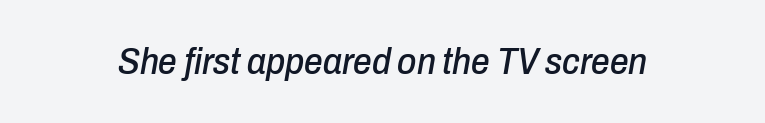
{"italic": "yes", "lean": "right", "slant_degrees": 10, "width": "condensed", "stroke_contrast": "low", "x_height": "medium", "monospaced": "no", "underline": "no", "letter_spacing": "normal", "letter_spacing_em": 0.0, "glyph_px": 37}
